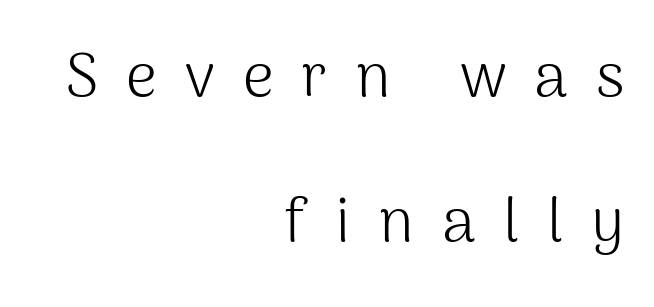
Q: Is the text bold? A: No.
Q: Is the text italic (slanted)? A: No, it is upright.
Q: Is the typeface a serif or a sans-serif typeface? A: Sans-serif.
Q: Is the text underlined? A: No.
Q: How is the paragraph aligned? A: Right-aligned.
Q: Is the spacing between letters normal or unusually wide? A: Unusually wide.
Q: Is the spacing between lines tight, normal or loose? A: Loose.
Q: Width (condensed, normal, or wide)? A: Normal.
Q: Stroke contrast? A: Medium.
Q: x-height? A: Medium.
Q: Monospaced? A: No.
